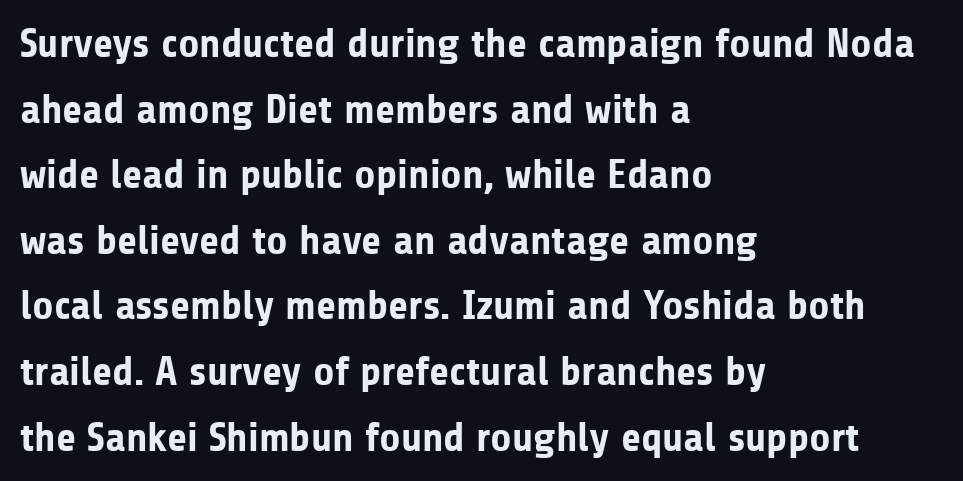
The letters stand straight up with perfectly vertical stems. Students, this is bold: see how much ink each stroke carries. Which margin do the lines hug? The left one — the right edge is uneven. Serif or sans? Sans — the stroke terminals are bare. This sample keeps an unexceptional amount of space between lines. Character widths vary here, with narrow letters taking less room than wide ones.
